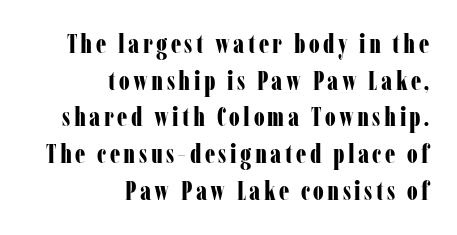
The image shows 26 px bold type, upright; set right-aligned, normal line spacing (1.41x), not underlined.
